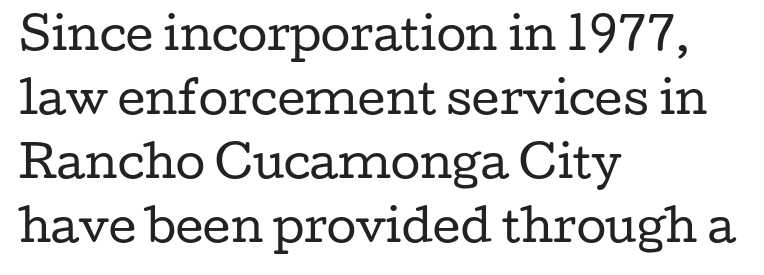
The image shows 43 px regular-weight, wide serif type, upright; set left-aligned, normal line spacing (1.49x), normal letter spacing, not underlined; low stroke contrast and a medium x-height.
